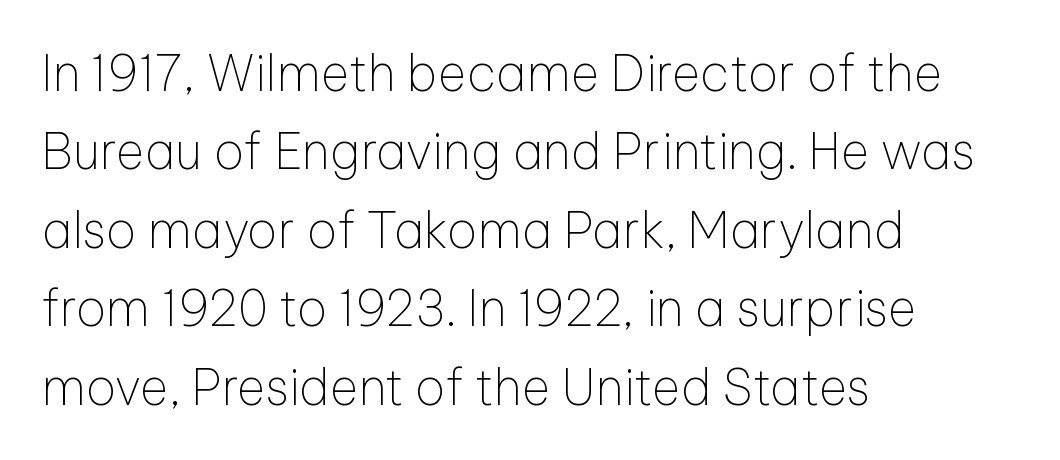
Do the characters align in a grid? No, the font is proportional. Descender tails drop into unmarked territory. The passage shown is not bold in any degree. The font's upright variant was chosen for this text.
